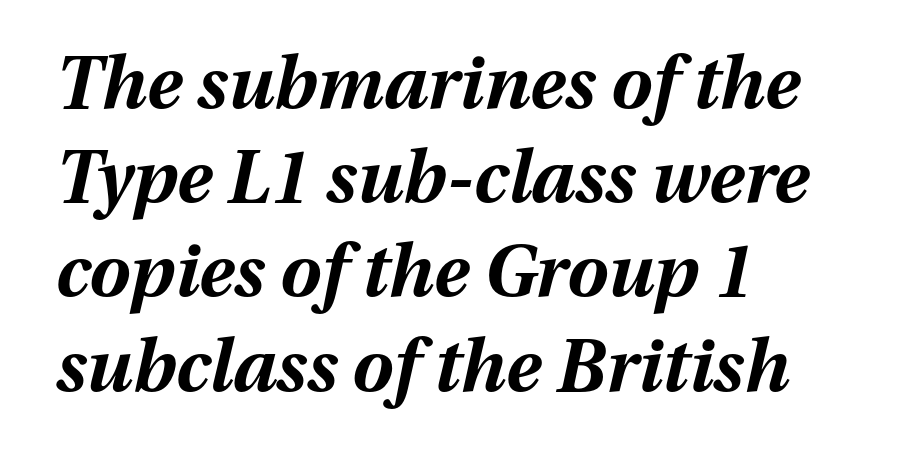
{"italic": "yes", "lean": "right", "slant_degrees": 13, "bold": "yes", "weight": "bold", "width": "normal", "stroke_contrast": "medium", "x_height": "medium", "monospaced": "no", "underline": "no", "align": "left", "line_spacing": "normal", "line_spacing_ratio": 1.29, "letter_spacing": "normal", "letter_spacing_em": 0.0, "glyph_px": 73}
